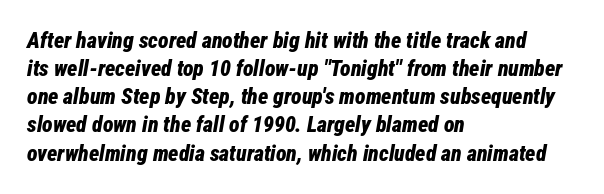
Q: Is the text bold? A: Yes.
Q: Is the text italic (slanted)? A: Yes, it leans right by about 12 degrees.
Q: Is the text underlined? A: No.
Q: How is the paragraph aligned? A: Left-aligned.
Q: Is the spacing between letters normal or unusually wide? A: Normal.
Q: Is the spacing between lines tight, normal or loose? A: Normal.
